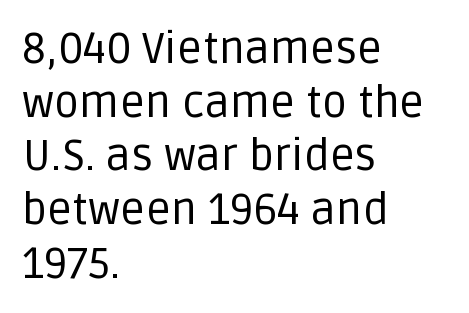
A clean baseline with only descenders dipping below it. This sample has the flowing, uneven cadence of proportional lettering. This sample uses plain, unmodified letter spacing. Is the stroke heavy? The answer is a plain regular-or-lighter.
